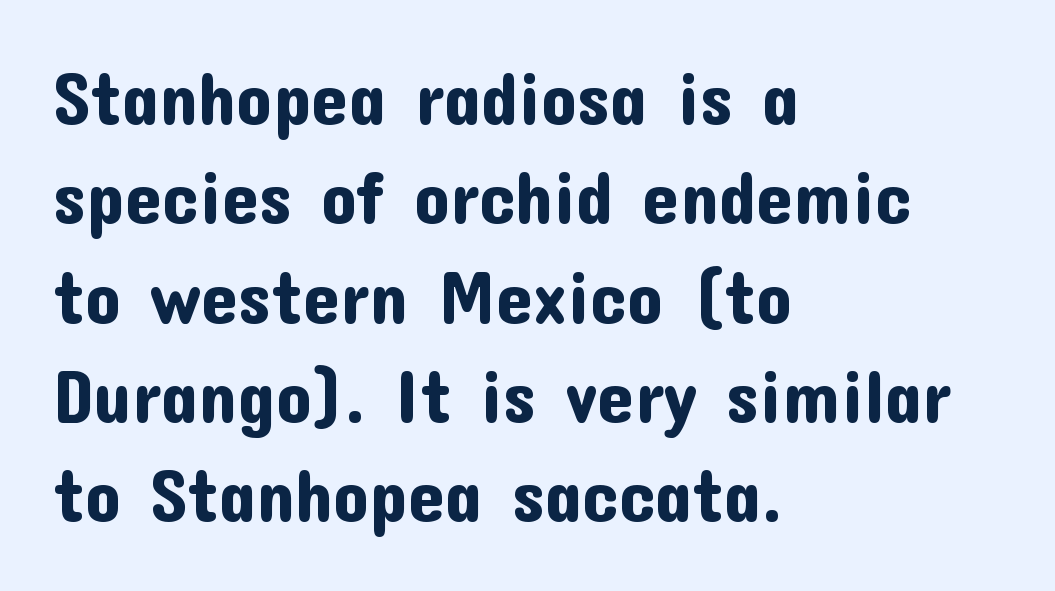
Q: Is the text italic (slanted)? A: No, it is upright.
Q: Is the typeface a serif or a sans-serif typeface? A: Sans-serif.
Q: Is the text underlined? A: No.
Q: How is the paragraph aligned? A: Left-aligned.
Q: Is the spacing between letters normal or unusually wide? A: Normal.
Q: Is the spacing between lines tight, normal or loose? A: Normal.
Q: Width (condensed, normal, or wide)? A: Normal.
Q: Stroke contrast? A: Low.
Q: x-height? A: Medium.
Q: Monospaced? A: No.
